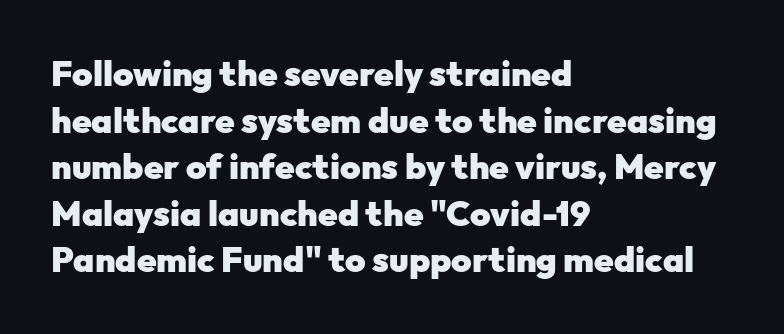
The image shows 35 px heavy sans-serif type, upright; set left-aligned, normal line spacing (1.33x), normal letter spacing, not underlined; low stroke contrast and a medium x-height.
